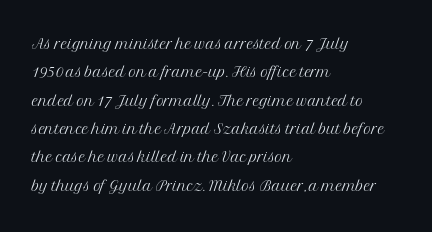
Evenly set lines give the paragraph a standard silhouette. Students, note that the glyphs here touch the page at normal intervals. Typeset ragged right — the left edge is the straight one.
